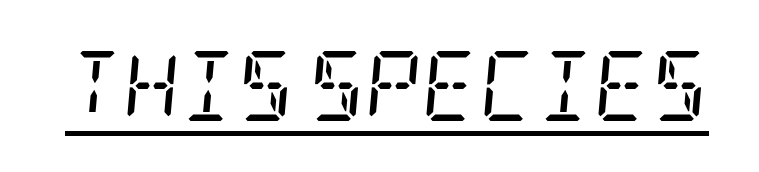
The image shows 70 px regular-weight, condensed serif type, italic (leaning right); set normal letter spacing, underlined; low stroke contrast and a large x-height.
